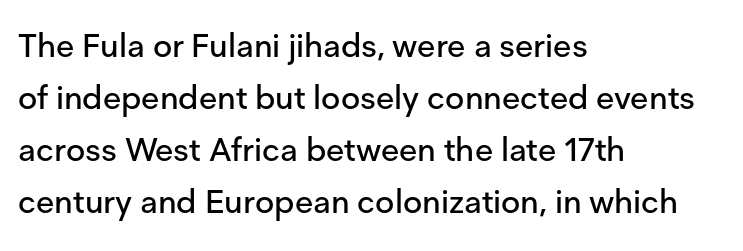
Q: Is the text italic (slanted)? A: No, it is upright.
Q: Is the typeface a serif or a sans-serif typeface? A: Sans-serif.
Q: Is the text underlined? A: No.
Q: How is the paragraph aligned? A: Left-aligned.
Q: Is the spacing between letters normal or unusually wide? A: Normal.
Q: Is the spacing between lines tight, normal or loose? A: Normal.
Q: Width (condensed, normal, or wide)? A: Normal.
Q: Stroke contrast? A: Low.
Q: x-height? A: Medium.
Q: Monospaced? A: No.
